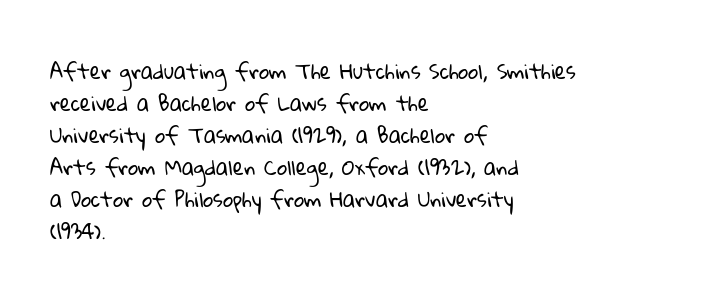
The passage shown has conventional tracking throughout. The vertical gap from one line to the next is medium. Unmarked baselines from the first word to the last. The letterforms sit at book weight or below. A student would call this left alignment; a typographer would say flush left, rag right.
